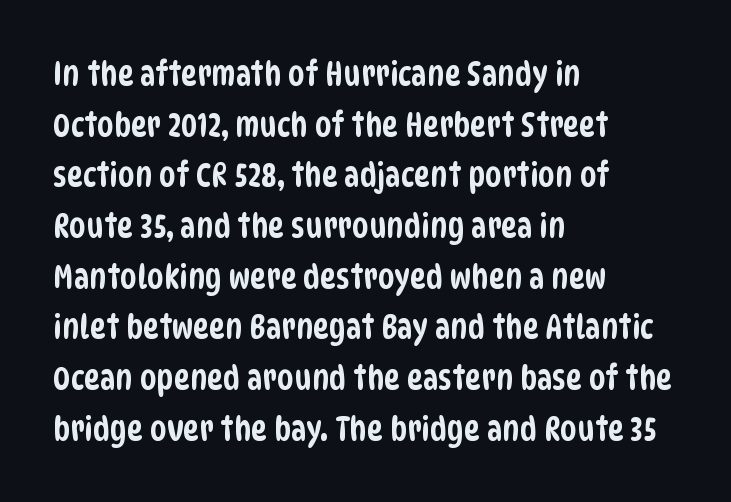
The image shows 34 px condensed sans-serif type; set left-aligned, normal line spacing (1.49x), normal letter spacing, not underlined; low stroke contrast and a large x-height.
